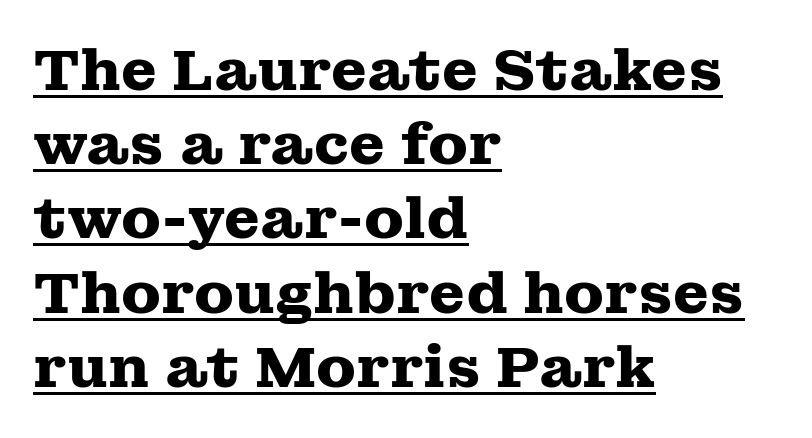
{"serif": "yes", "italic": "no", "bold": "yes", "weight": "heavy", "width": "wide", "stroke_contrast": "medium", "x_height": "medium", "monospaced": "no", "underline": "yes", "align": "left", "line_spacing": "normal", "line_spacing_ratio": 1.28, "letter_spacing": "normal", "letter_spacing_em": 0.0, "glyph_px": 58}
